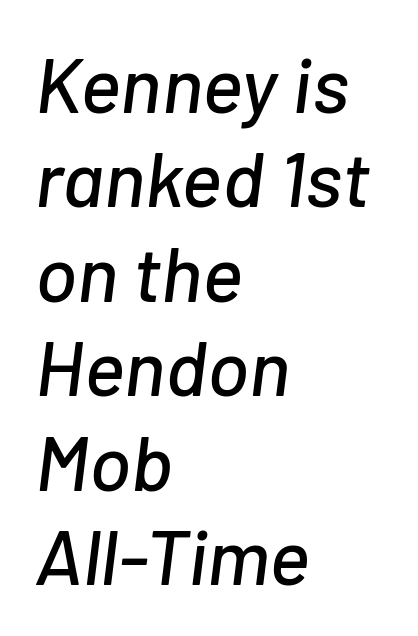
This is oblique type, the kind used for emphasis or titles. Nothing unusual about the tracking: characters are spaced as the font intends. The zone under the glyphs is completely vacant. The paragraph has a hard left edge and a soft right edge. Character widths vary here, with narrow letters taking less room than wide ones.
